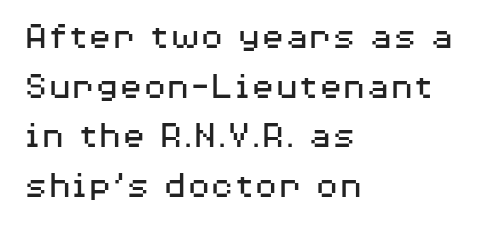
The image shows 39 px regular-weight, wide sans-serif type, upright; set left-aligned, normal line spacing (1.27x), normal letter spacing, not underlined; medium stroke contrast and a medium x-height.
